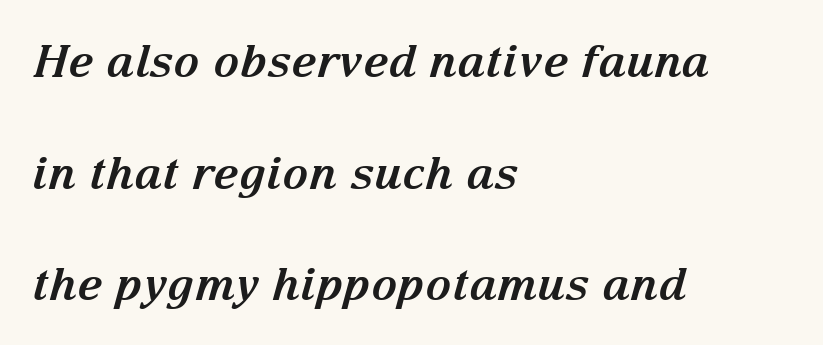
The glyphs are unaccompanied by any horizontal stroke below them. In terms of posture, this sample is oblique. Leftover space on each line is placed entirely after the last word. Is the letter spacing exaggerated? No — it looks like the ordinary default.
